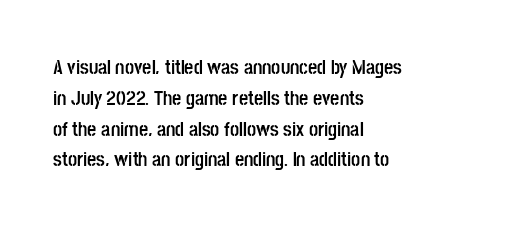
The image shows 20 px bold type, upright; set left-aligned, normal line spacing (1.54x), normal letter spacing, not underlined.
